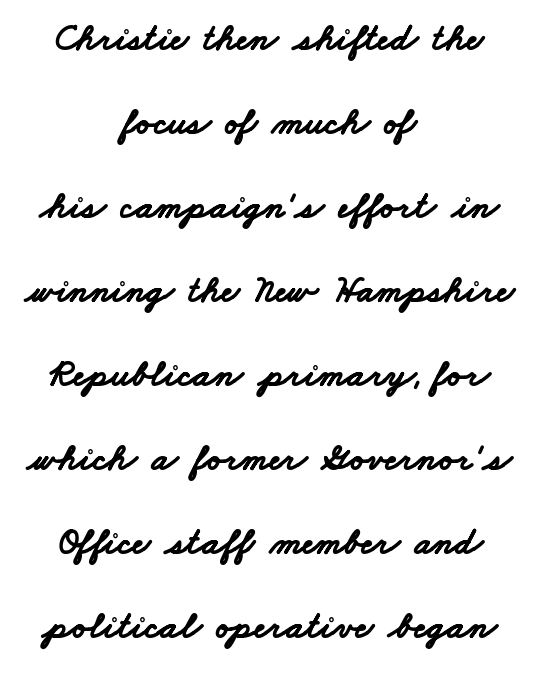
Q: Is the text bold? A: Yes.
Q: Is the typeface a serif or a sans-serif typeface? A: Sans-serif.
Q: Is the text underlined? A: No.
Q: How is the paragraph aligned? A: Centered.
Q: Is the spacing between letters normal or unusually wide? A: Normal.
Q: Is the spacing between lines tight, normal or loose? A: Loose.
Q: Width (condensed, normal, or wide)? A: Wide.
Q: Stroke contrast? A: Low.
Q: x-height? A: Small.
Q: Monospaced? A: No.
